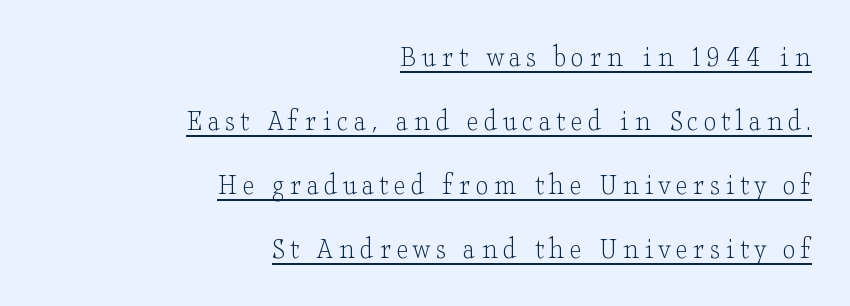
{"serif": "yes", "italic": "no", "bold": "no", "weight": "light", "width": "wide", "stroke_contrast": "low", "x_height": "small", "monospaced": "no", "underline": "yes", "align": "right", "line_spacing": "loose", "line_spacing_ratio": 2.06, "glyph_px": 31}
